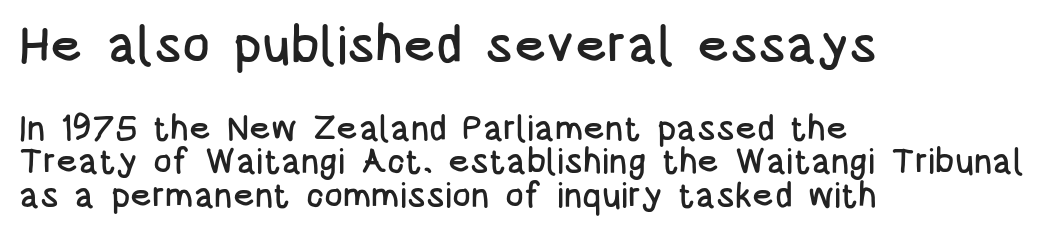
Q: Is the text italic (slanted)? A: No, it is upright.
Q: Is the typeface a serif or a sans-serif typeface? A: Sans-serif.
Q: Is the text underlined? A: No.
Q: How is the paragraph aligned? A: Left-aligned.
Q: Is the spacing between letters normal or unusually wide? A: Normal.
Q: Is the spacing between lines tight, normal or loose? A: Tight.
Q: Which block of text is set in a larger size, the first (top) or the second (bottom)? A: The first (top) one.
Q: Width (condensed, normal, or wide)? A: Condensed.
Q: Stroke contrast? A: Low.
Q: x-height? A: Large.
Q: Monospaced? A: No.
